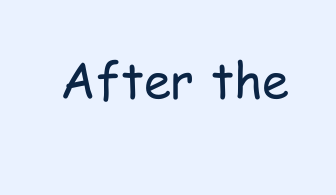
Q: Is the text bold? A: No.
Q: Is the text italic (slanted)? A: No, it is upright.
Q: Is the typeface a serif or a sans-serif typeface? A: Sans-serif.
Q: Is the text underlined? A: No.
Q: Is the spacing between letters normal or unusually wide? A: Normal.
Q: Width (condensed, normal, or wide)? A: Condensed.
Q: Stroke contrast? A: Low.
Q: x-height? A: Medium.
Q: Monospaced? A: No.
